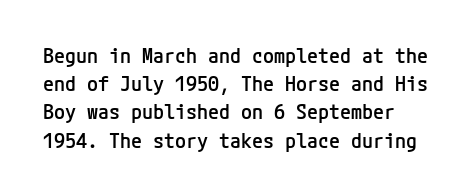
The image shows 20 px text type, upright; set normal line spacing (1.41x), normal letter spacing, not underlined.
